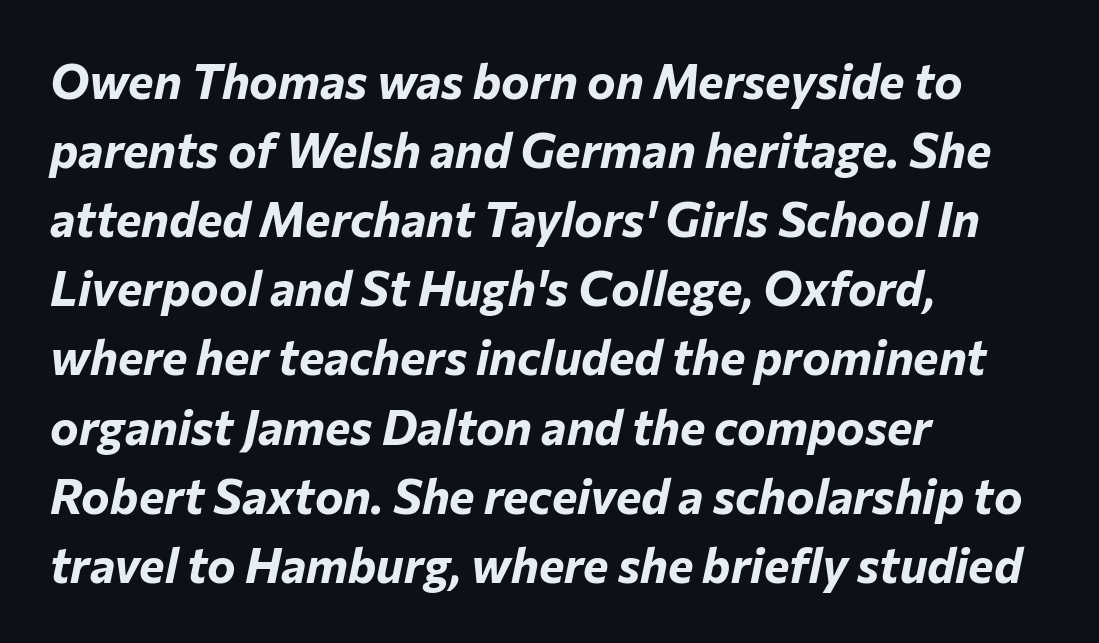
Q: Is the text bold? A: Yes.
Q: Is the text italic (slanted)? A: Yes, it leans right by about 12 degrees.
Q: Is the text underlined? A: No.
Q: How is the paragraph aligned? A: Left-aligned.
Q: Is the spacing between letters normal or unusually wide? A: Normal.
Q: Is the spacing between lines tight, normal or loose? A: Normal.
Q: Width (condensed, normal, or wide)? A: Normal.
Q: Stroke contrast? A: Low.
Q: x-height? A: Medium.
Q: Monospaced? A: No.
